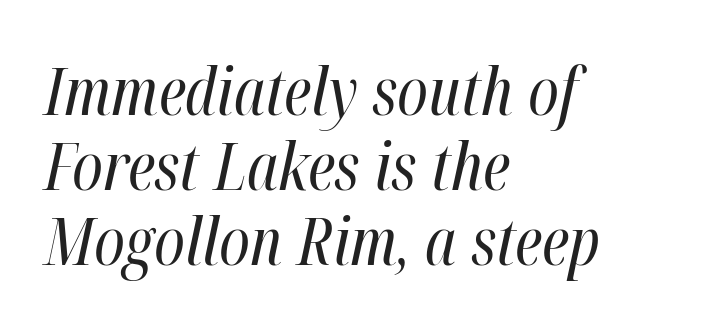
{"italic": "yes", "lean": "right", "slant_degrees": 12, "bold": "no", "weight": "regular", "width": "condensed", "stroke_contrast": "high", "x_height": "medium", "monospaced": "no", "underline": "no", "align": "left", "line_spacing": "tight", "line_spacing_ratio": 1.14, "letter_spacing": "normal", "letter_spacing_em": 0.0, "glyph_px": 66}
